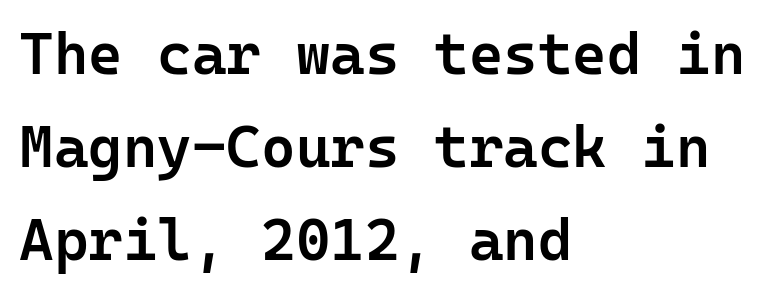
Q: Is the text bold? A: Semi-bold.
Q: Is the text italic (slanted)? A: No, it is upright.
Q: Is the typeface a serif or a sans-serif typeface? A: Sans-serif.
Q: Is the text underlined? A: No.
Q: How is the paragraph aligned? A: Left-aligned.
Q: Is the spacing between letters normal or unusually wide? A: Normal.
Q: Is the spacing between lines tight, normal or loose? A: Normal.
Q: Width (condensed, normal, or wide)? A: Normal.
Q: Stroke contrast? A: Low.
Q: x-height? A: Medium.
Q: Monospaced? A: Yes.
